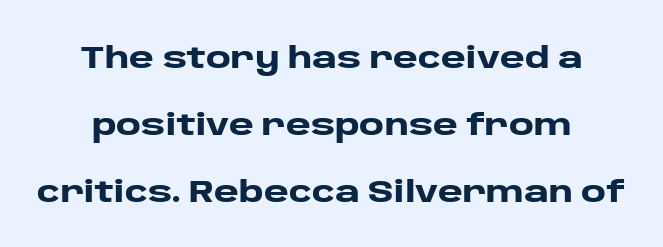
{"serif": "no", "italic": "no", "bold": "yes", "weight": "heavy", "width": "wide", "stroke_contrast": "low", "x_height": "large", "monospaced": "no", "underline": "no", "line_spacing": "loose", "line_spacing_ratio": 2.23, "letter_spacing": "normal", "letter_spacing_em": 0.0, "glyph_px": 30}
